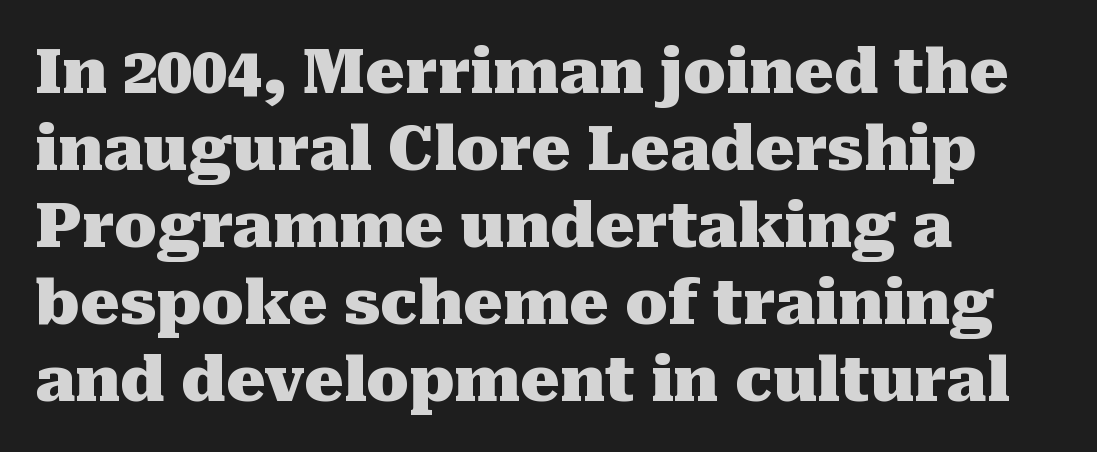
Q: Is the text bold? A: Yes.
Q: Is the text italic (slanted)? A: No, it is upright.
Q: Is the typeface a serif or a sans-serif typeface? A: Serif.
Q: Is the text underlined? A: No.
Q: How is the paragraph aligned? A: Left-aligned.
Q: Is the spacing between letters normal or unusually wide? A: Normal.
Q: Width (condensed, normal, or wide)? A: Normal.
Q: Stroke contrast? A: Medium.
Q: x-height? A: Medium.
Q: Monospaced? A: No.
